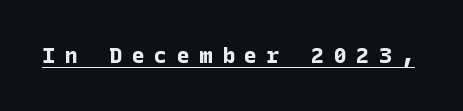
The image shows 22 px bold type, upright; set unusually wide letter spacing (+0.42 em), underlined.
